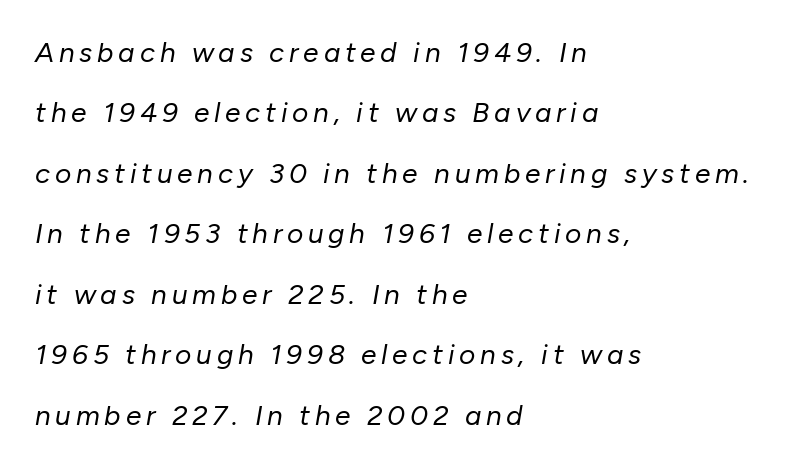
Q: Is the text bold? A: No.
Q: Is the text italic (slanted)? A: Yes, it leans right by about 10 degrees.
Q: Is the text underlined? A: No.
Q: How is the paragraph aligned? A: Left-aligned.
Q: Is the spacing between lines tight, normal or loose? A: Loose.
Q: Width (condensed, normal, or wide)? A: Normal.
Q: Stroke contrast? A: Low.
Q: x-height? A: Medium.
Q: Monospaced? A: No.
